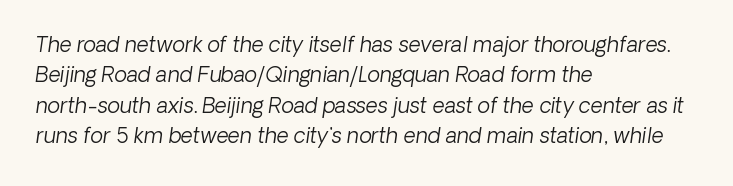
Q: Is the text bold? A: No.
Q: Is the text underlined? A: No.
Q: How is the paragraph aligned? A: Left-aligned.
Q: Is the spacing between letters normal or unusually wide? A: Normal.
Q: Is the spacing between lines tight, normal or loose? A: Normal.
